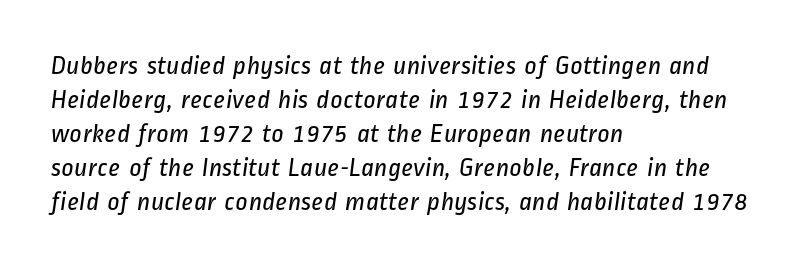
{"bold": "no", "underline": "no", "align": "left", "line_spacing": "normal", "line_spacing_ratio": 1.26, "letter_spacing": "normal", "letter_spacing_em": 0.0, "glyph_px": 27}
